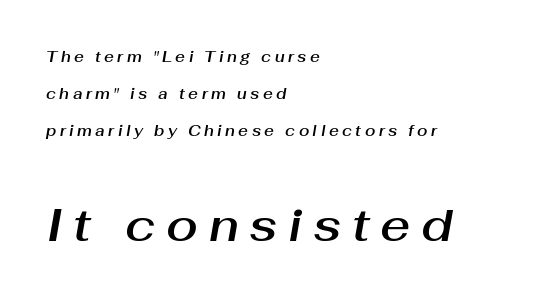
The image shows 46 px text type, italic (leaning right); set left-aligned, loose line spacing (2.48x), unusually wide letter spacing (+0.23 em), not underlined; the second (bottom) block is 3.07x larger; medium stroke contrast and a medium x-height.
